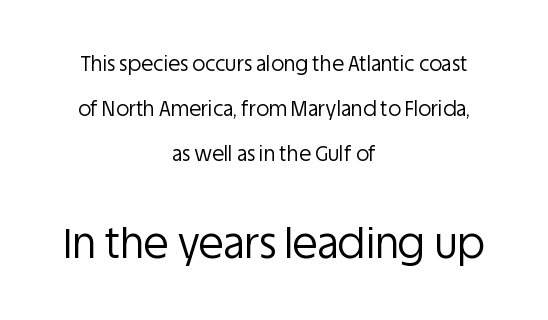
{"serif": "no", "italic": "no", "bold": "no", "weight": "regular", "width": "normal", "stroke_contrast": "low", "x_height": "large", "monospaced": "no", "underline": "no", "align": "center", "line_spacing": "loose", "line_spacing_ratio": 2.25, "letter_spacing": "normal", "letter_spacing_em": 0.0, "larger_block": "second", "size_ratio": 2.05, "glyph_px": 41}
